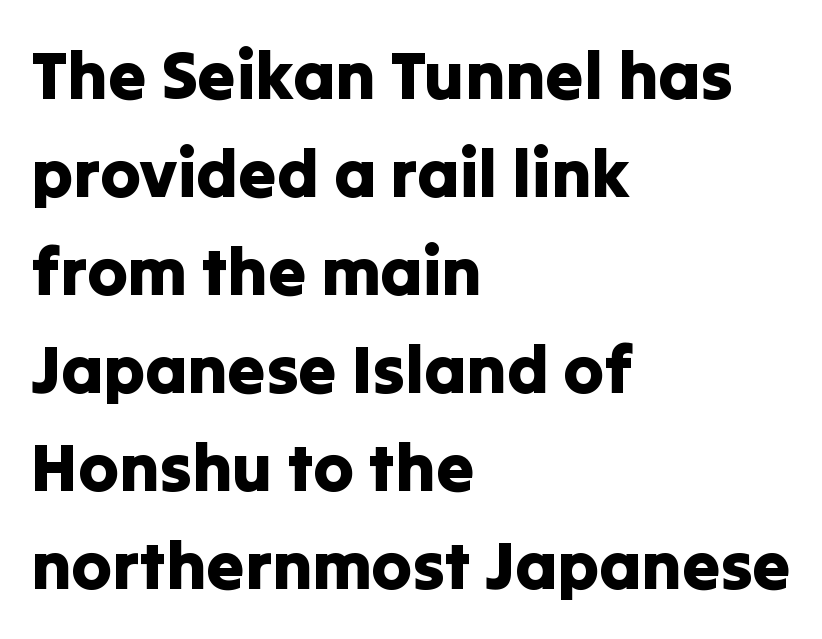
{"serif": "no", "italic": "no", "width": "normal", "stroke_contrast": "low", "x_height": "medium", "monospaced": "no", "underline": "no", "align": "left", "line_spacing": "normal", "line_spacing_ratio": 1.44, "letter_spacing": "normal", "letter_spacing_em": 0.0, "glyph_px": 68}
